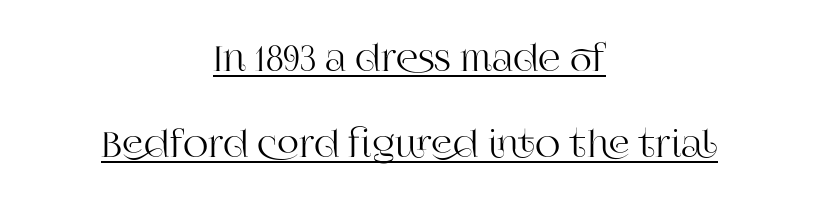
{"serif": "yes", "italic": "no", "width": "normal", "stroke_contrast": "high", "x_height": "large", "monospaced": "no", "underline": "yes", "align": "center", "line_spacing": "loose", "line_spacing_ratio": 2.47, "letter_spacing": "normal", "letter_spacing_em": 0.0, "glyph_px": 35}
